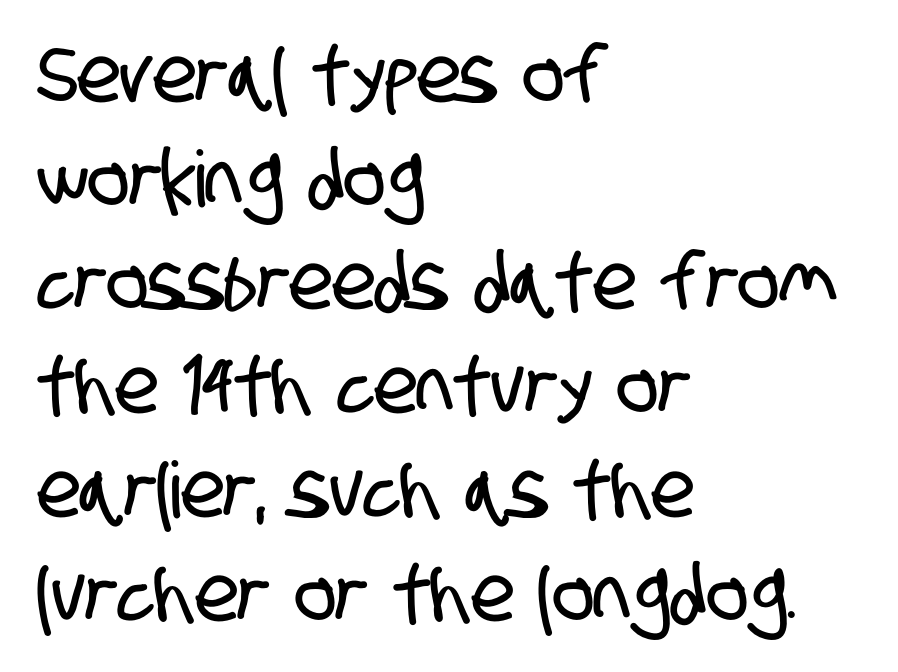
The image shows 78 px condensed sans-serif type; set left-aligned, normal line spacing (1.33x), normal letter spacing, not underlined; low stroke contrast and a large x-height.
